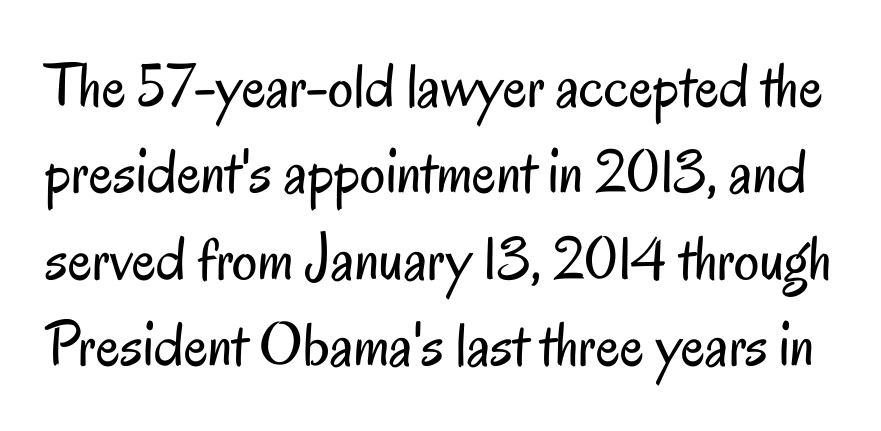
Q: Is the text bold? A: No.
Q: Is the text italic (slanted)? A: No, it is upright.
Q: Is the typeface a serif or a sans-serif typeface? A: Sans-serif.
Q: Is the text underlined? A: No.
Q: Is the spacing between letters normal or unusually wide? A: Normal.
Q: Is the spacing between lines tight, normal or loose? A: Normal.
Q: Width (condensed, normal, or wide)? A: Condensed.
Q: Stroke contrast? A: Low.
Q: x-height? A: Small.
Q: Monospaced? A: No.
